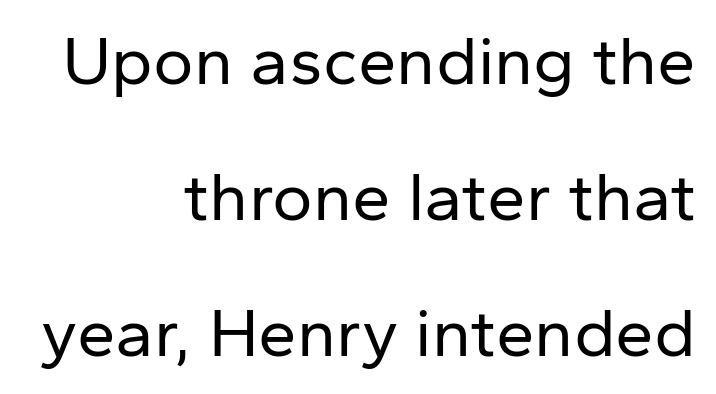
Q: Is the text bold? A: No.
Q: Is the text italic (slanted)? A: No, it is upright.
Q: Is the typeface a serif or a sans-serif typeface? A: Sans-serif.
Q: Is the text underlined? A: No.
Q: How is the paragraph aligned? A: Right-aligned.
Q: Is the spacing between letters normal or unusually wide? A: Normal.
Q: Is the spacing between lines tight, normal or loose? A: Loose.
Q: Width (condensed, normal, or wide)? A: Normal.
Q: Stroke contrast? A: Low.
Q: x-height? A: Medium.
Q: Monospaced? A: No.
